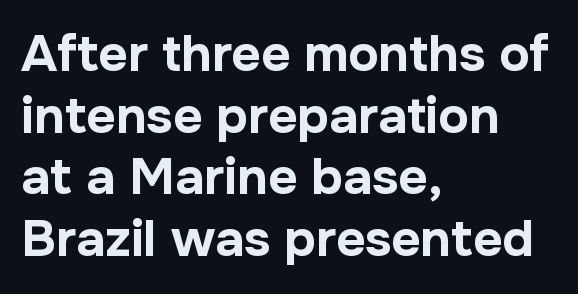
Q: Is the text bold? A: Yes.
Q: Is the text italic (slanted)? A: No, it is upright.
Q: Is the typeface a serif or a sans-serif typeface? A: Sans-serif.
Q: Is the text underlined? A: No.
Q: How is the paragraph aligned? A: Left-aligned.
Q: Is the spacing between letters normal or unusually wide? A: Normal.
Q: Width (condensed, normal, or wide)? A: Normal.
Q: Stroke contrast? A: Low.
Q: x-height? A: Medium.
Q: Monospaced? A: No.
